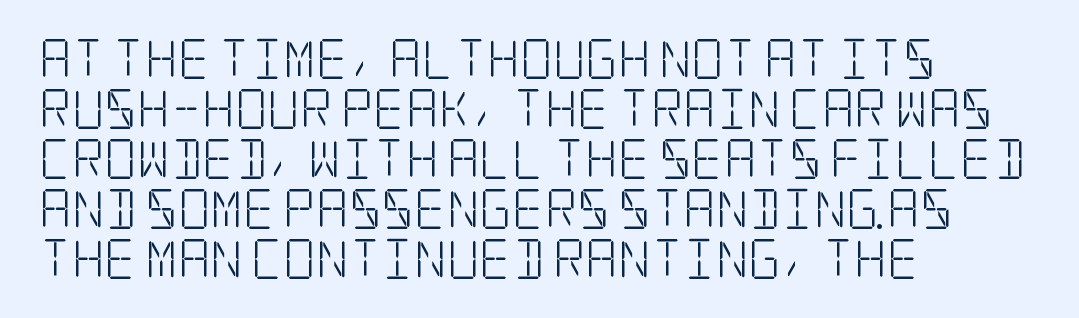
Q: Is the text bold? A: No.
Q: Is the text italic (slanted)? A: No, it is upright.
Q: Is the typeface a serif or a sans-serif typeface? A: Serif.
Q: Is the text underlined? A: No.
Q: How is the paragraph aligned? A: Left-aligned.
Q: Is the spacing between letters normal or unusually wide? A: Normal.
Q: Is the spacing between lines tight, normal or loose? A: Normal.
Q: Width (condensed, normal, or wide)? A: Condensed.
Q: Stroke contrast? A: Low.
Q: x-height? A: Large.
